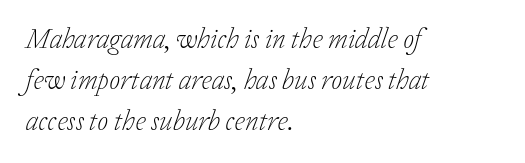
The image shows 28 px light serif type, italic (leaning right); set left-aligned, normal line spacing (1.46x), normal letter spacing, not underlined; low stroke contrast and a medium x-height.
